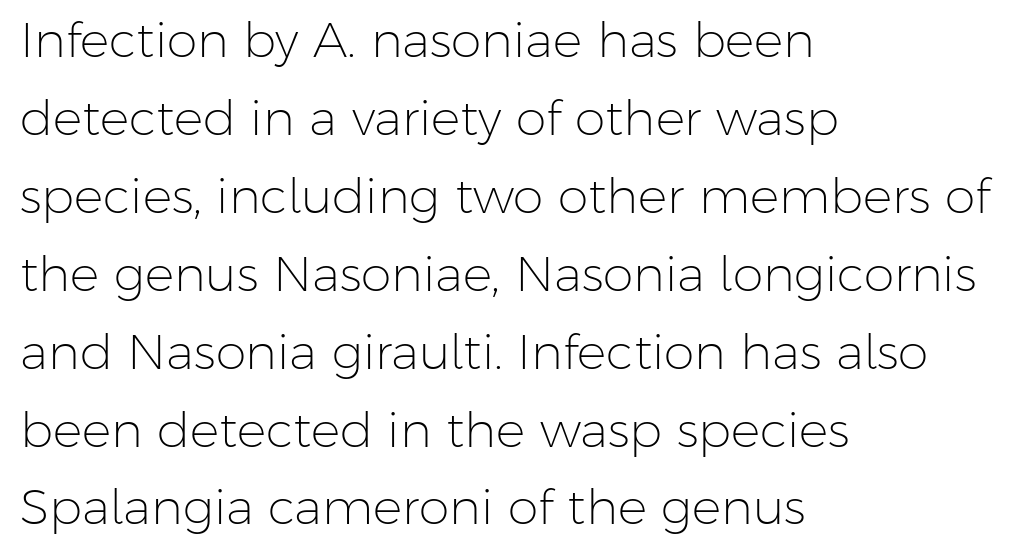
Letterform terminals end flat and unadorned throughout the passage. The setting favours the left margin, as ordinary paragraphs usually do. Nope, not italic — everything's standing straight. Varying glyph widths throughout — classic text-font behaviour. These lines keep a tight, regular rhythm from letter to letter. Vertical stems look standard width or narrower in stroke.
